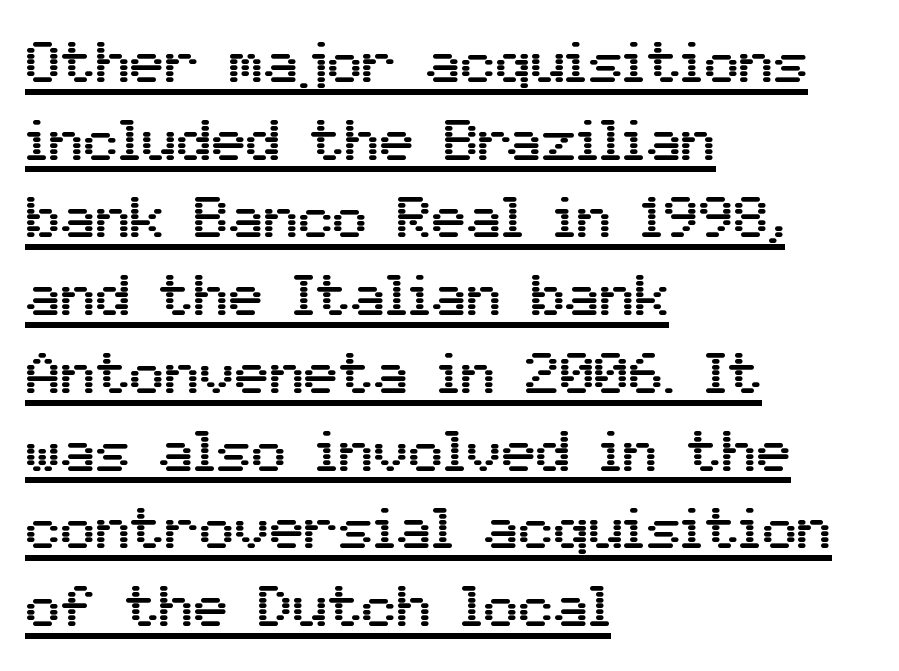
Line spacing here is normal. Note the varied advance widths — an 'i' is clearly narrower than an 'm'. Classification — sans serif. A typesetter would call this zero additional tracking. Italic? Not at all — the glyphs are vertical. In CSS terms this would be text-align: left.
